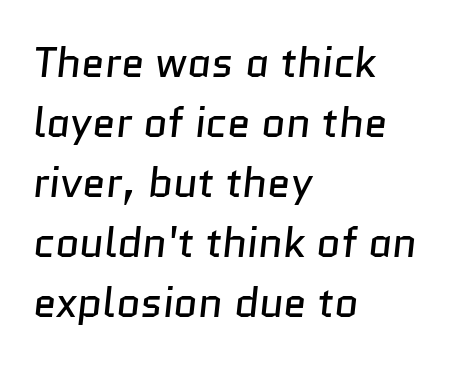
Q: Is the text bold? A: No.
Q: Is the typeface a serif or a sans-serif typeface? A: Sans-serif.
Q: Is the text underlined? A: No.
Q: How is the paragraph aligned? A: Left-aligned.
Q: Is the spacing between letters normal or unusually wide? A: Normal.
Q: Is the spacing between lines tight, normal or loose? A: Normal.
Q: Width (condensed, normal, or wide)? A: Normal.
Q: Stroke contrast? A: Low.
Q: x-height? A: Medium.
Q: Monospaced? A: No.
